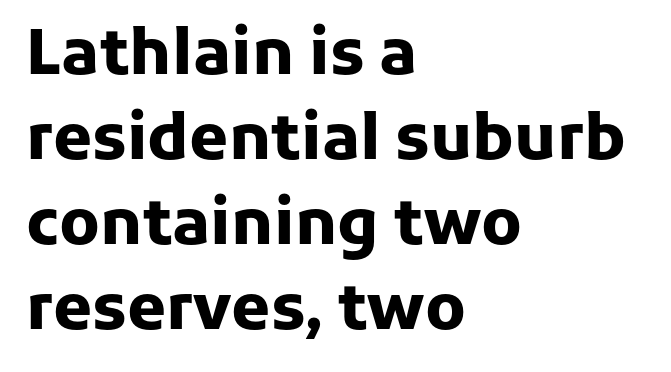
{"serif": "no", "italic": "no", "bold": "yes", "weight": "heavy", "width": "normal", "stroke_contrast": "low", "x_height": "medium", "monospaced": "no", "underline": "no", "align": "left", "line_spacing": "normal", "line_spacing_ratio": 1.35, "letter_spacing": "normal", "letter_spacing_em": 0.0, "glyph_px": 63}
